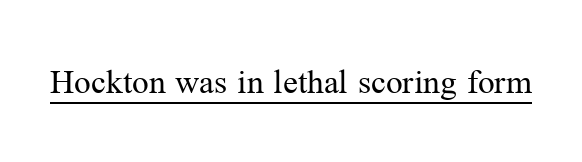
{"serif": "yes", "italic": "no", "bold": "no", "weight": "regular", "width": "normal", "stroke_contrast": "medium", "x_height": "medium", "monospaced": "no", "underline": "yes", "letter_spacing": "normal", "letter_spacing_em": 0.0, "glyph_px": 37}
